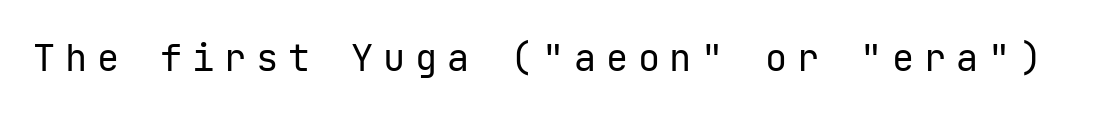
Unmarked baselines from the first word to the last. A typesetter would mark this as roman, not italic. Someone cranked the tracking dial way up on this one. Compared with a typical body face, this is equally light or lighter still. The font family rendered here belongs to the sans-serif group.
